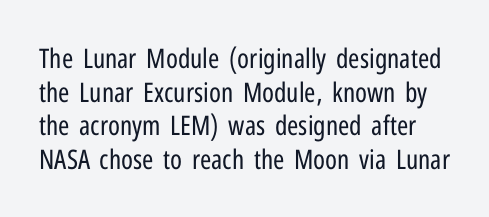
The image shows 27 px text type, upright; set normal line spacing (1.25x), normal letter spacing, not underlined.
